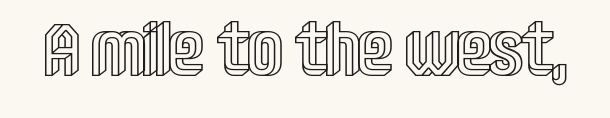
Q: Is the text italic (slanted)? A: No, it is upright.
Q: Is the text underlined? A: No.
Q: Is the spacing between letters normal or unusually wide? A: Normal.
Q: Width (condensed, normal, or wide)? A: Condensed.
Q: x-height? A: Large.
Q: Monospaced? A: No.
